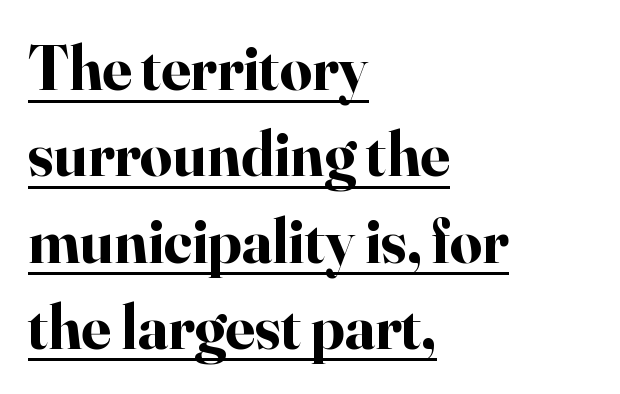
{"serif": "yes", "italic": "no", "bold": "yes", "weight": "bold", "width": "normal", "stroke_contrast": "high", "x_height": "small", "monospaced": "no", "underline": "yes", "align": "left", "line_spacing": "normal", "line_spacing_ratio": 1.37, "letter_spacing": "normal", "letter_spacing_em": 0.0, "glyph_px": 63}
